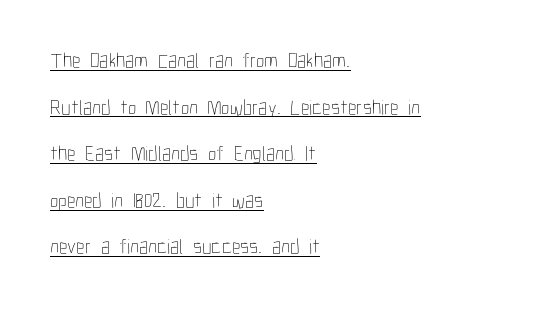
The image shows 21 px text type, upright; set left-aligned, loose line spacing (2.22x), normal letter spacing, underlined.
